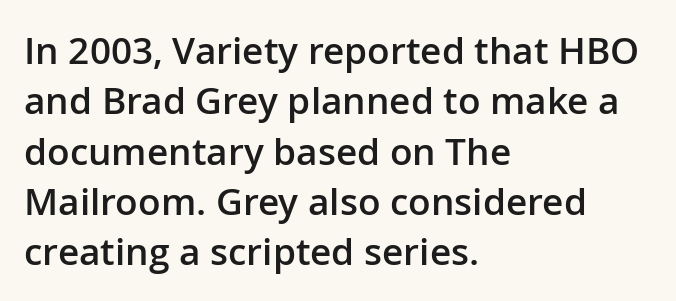
If you drew a ruler down the left edge, every line would touch it. Stems and bowls a touch heavier than normal — semibold. If you drew a line through each stem, it would be perfectly vertical. The letterforms sit shoulder to shoulder at normal distance. Normally led — the rows are evenly, conventionally spaced. The typeface chosen for these lines omits serifs.
